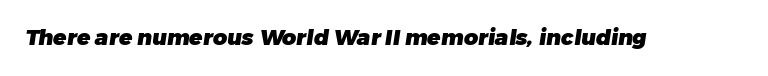
The image shows 22 px bold type; set normal letter spacing, not underlined.
